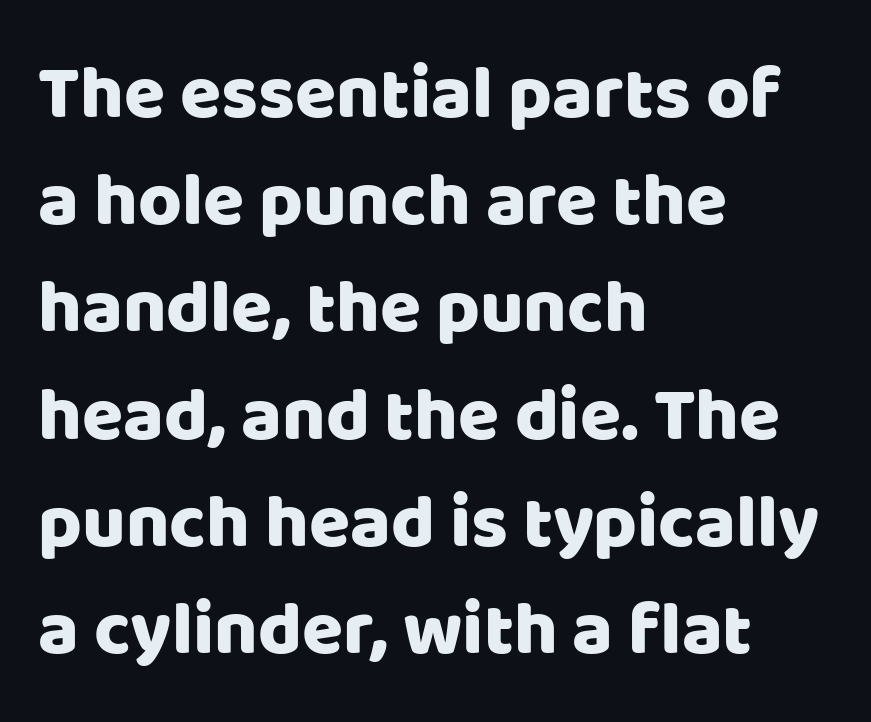
Is the letter spacing exaggerated? No — it looks like the ordinary default. Is this a fixed-width face? No — the glyphs have proportional, varying widths. If you measured baseline to baseline, you'd find a middling distance. The rendering anchors every line to the left-hand side. Does the lettering tilt? It doesn't — this is upright.
